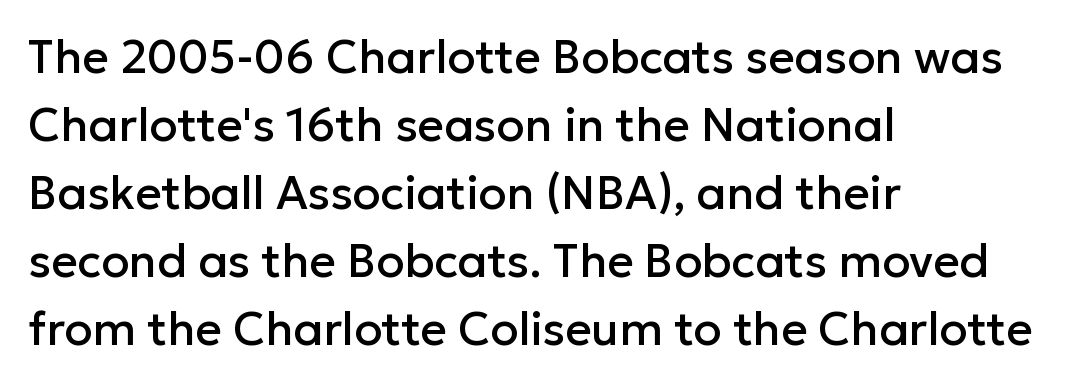
{"serif": "no", "italic": "no", "width": "normal", "stroke_contrast": "low", "x_height": "medium", "monospaced": "no", "underline": "no", "align": "left", "line_spacing": "normal", "line_spacing_ratio": 1.48, "letter_spacing": "normal", "letter_spacing_em": 0.0, "glyph_px": 46}
